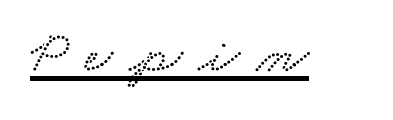
Do the characters align in a grid? No, the font is proportional. Inter-character spacing is expanded well beyond the font's built-in metrics. The string is rendered with underlining switched on.
